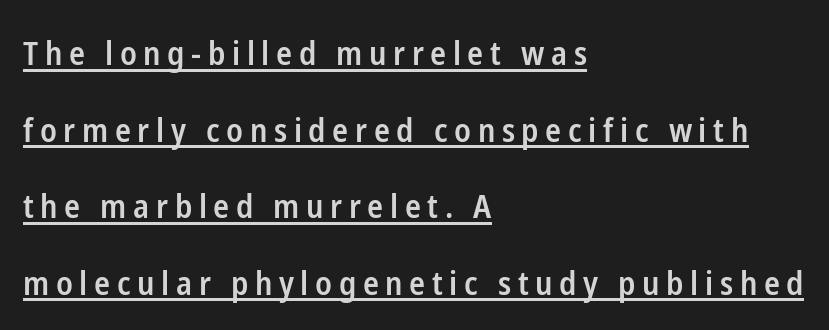
{"serif": "no", "italic": "no", "bold": "semi", "weight": "semibold", "width": "condensed", "stroke_contrast": "low", "x_height": "medium", "monospaced": "no", "underline": "yes", "align": "left", "line_spacing": "loose", "line_spacing_ratio": 2.32, "letter_spacing": "wide", "letter_spacing_em": 0.2, "glyph_px": 33}
